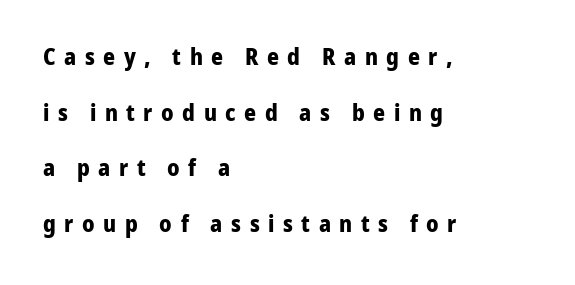
The image shows 23 px bold type, upright; set left-aligned, loose line spacing (2.42x), unusually wide letter spacing (+0.37 em), not underlined.
